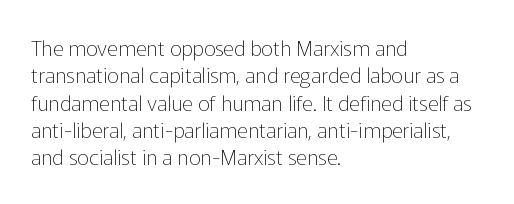
Q: Is the text bold? A: No.
Q: Is the text italic (slanted)? A: No, it is upright.
Q: Is the text underlined? A: No.
Q: How is the paragraph aligned? A: Left-aligned.
Q: Is the spacing between letters normal or unusually wide? A: Normal.
Q: Is the spacing between lines tight, normal or loose? A: Normal.
